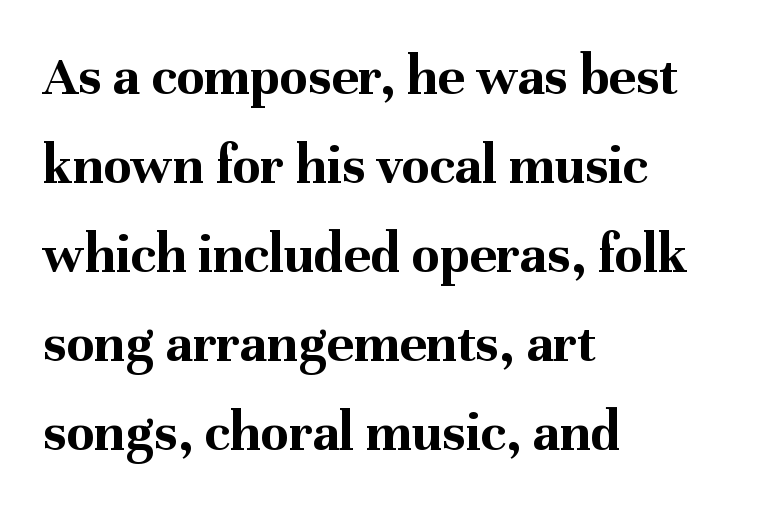
This sample has the flowing, uneven cadence of proportional lettering. Little horizontal feet cap the strokes, marking this as serif type. Decoration check: the copy has no underline. A normal amount of white space separates one row of letters from the next. The lines in this sample share a left origin and differ only in where they stop.
